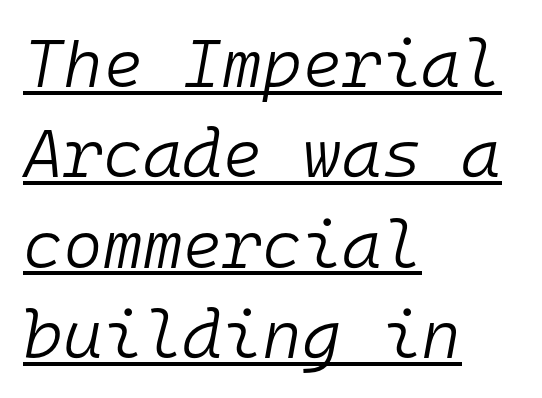
The image shows 68 px light type, italic (leaning right), monospaced; set left-aligned, normal line spacing (1.33x), normal letter spacing, underlined; low stroke contrast and a medium x-height.
